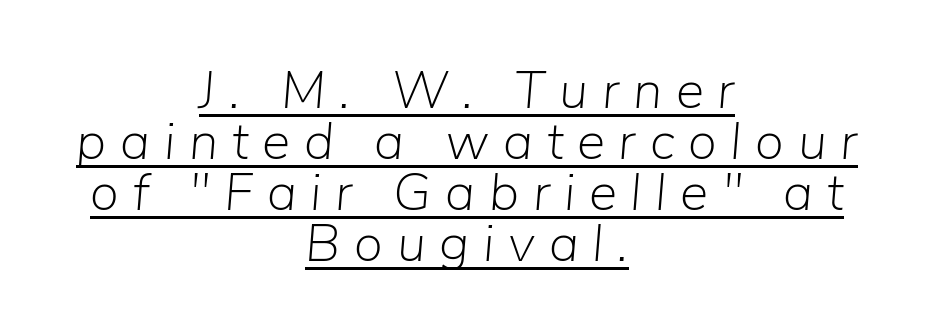
This is oblique type, the kind used for emphasis or titles. The passage shown is underscored from start to finish. Centered paragraph, ragged on both sides. These glyphs show unthickened strokes, regular width or finer. If you measured baseline to baseline, you'd find a short distance. The rendering uses natural spacing where letterforms have individual widths.
